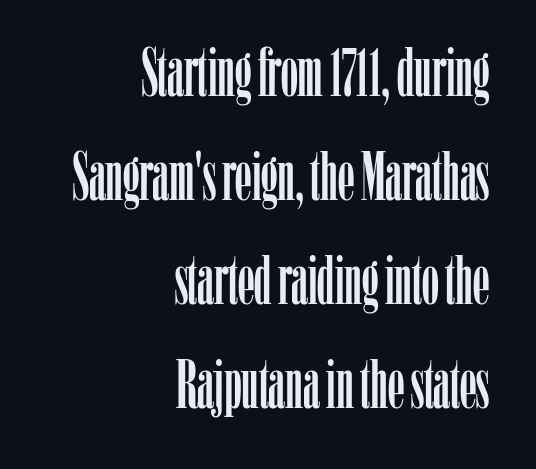
The image shows 67 px condensed serif type, upright; set right-aligned, normal line spacing (1.55x), normal letter spacing, not underlined; low stroke contrast and a medium x-height.
